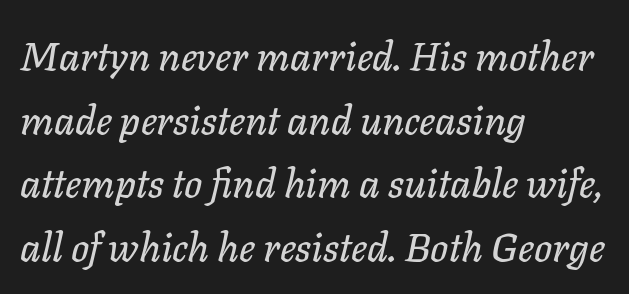
The image shows 40 px text type, italic (leaning right); set left-aligned, normal line spacing (1.59x), normal letter spacing, not underlined; low stroke contrast and a medium x-height.
